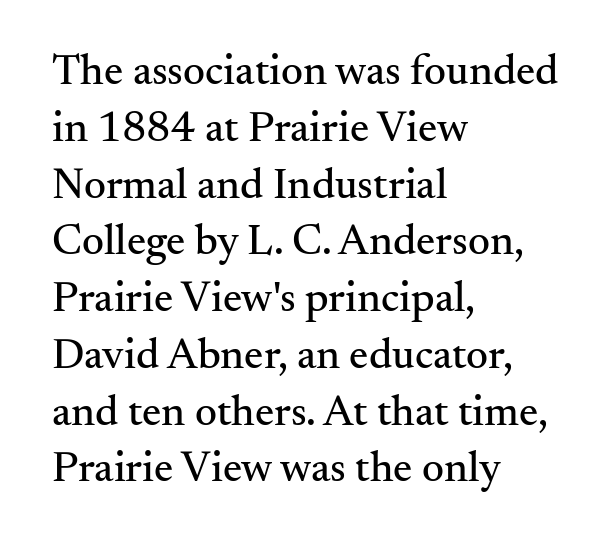
Is there any slant? The stems are plumb. The glyphs are unaccompanied by any horizontal stroke below them. Regular leading. Are there feet on the stems? There are — it's a serif. The letters advance in unequal steps, a hallmark of proportional type. This sample is left-justified, so line endings fall wherever the words run out.
